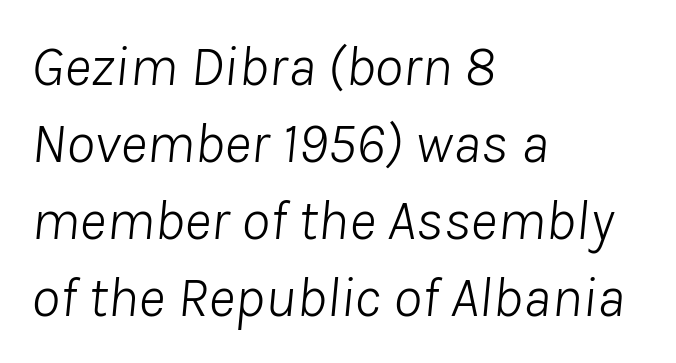
Q: Is the text bold? A: No.
Q: Is the text italic (slanted)? A: Yes, it leans right by about 8 degrees.
Q: Is the text underlined? A: No.
Q: How is the paragraph aligned? A: Left-aligned.
Q: Is the spacing between letters normal or unusually wide? A: Normal.
Q: Is the spacing between lines tight, normal or loose? A: Normal.
Q: Width (condensed, normal, or wide)? A: Normal.
Q: Stroke contrast? A: Low.
Q: x-height? A: Medium.
Q: Monospaced? A: No.
